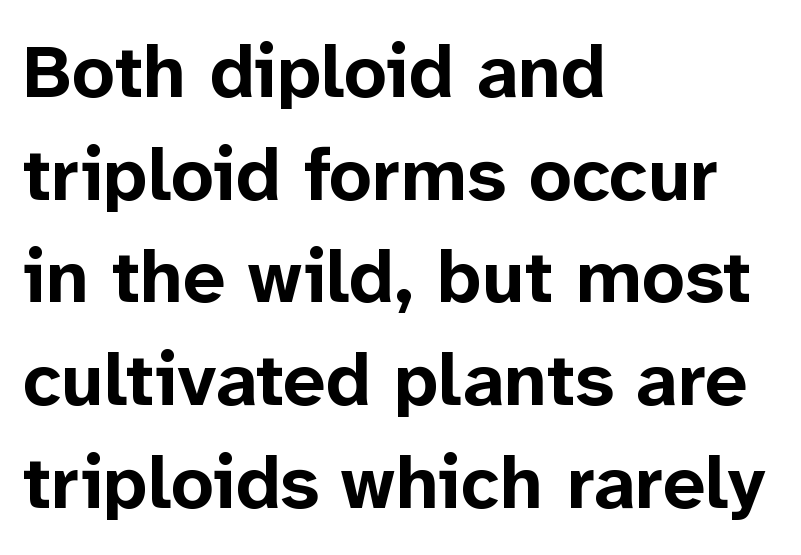
The image shows 75 px bold sans-serif type, upright; set left-aligned, normal line spacing (1.37x), normal letter spacing, not underlined; low stroke contrast and a medium x-height.
